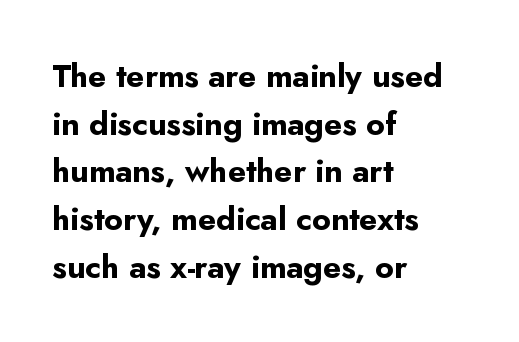
Q: Is the text bold? A: Yes.
Q: Is the text italic (slanted)? A: No, it is upright.
Q: Is the typeface a serif or a sans-serif typeface? A: Sans-serif.
Q: Is the text underlined? A: No.
Q: How is the paragraph aligned? A: Left-aligned.
Q: Is the spacing between letters normal or unusually wide? A: Normal.
Q: Is the spacing between lines tight, normal or loose? A: Normal.
Q: Width (condensed, normal, or wide)? A: Normal.
Q: Stroke contrast? A: Low.
Q: x-height? A: Small.
Q: Monospaced? A: No.
